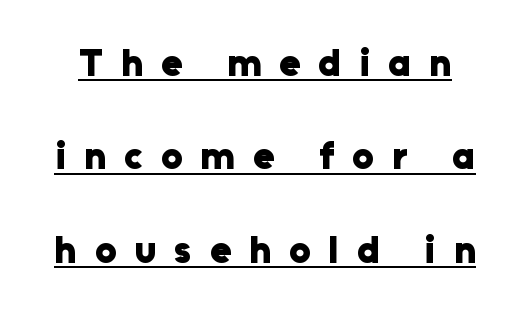
The image shows 38 px heavy sans-serif type, upright; set loose line spacing (2.46x), unusually wide letter spacing (+0.48 em), underlined; low stroke contrast and a medium x-height.
